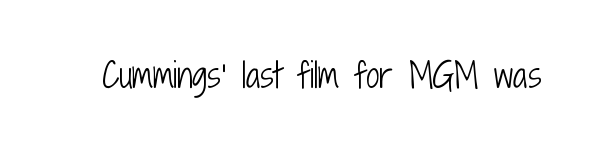
This is roman type, the default non-slanted kind. The zone under the glyphs is completely vacant. This sample has the flowing, uneven cadence of proportional lettering. The designer went with a sans here, leaving each stem footless. Each stroke keeps to a modest, everyday thickness or less.
